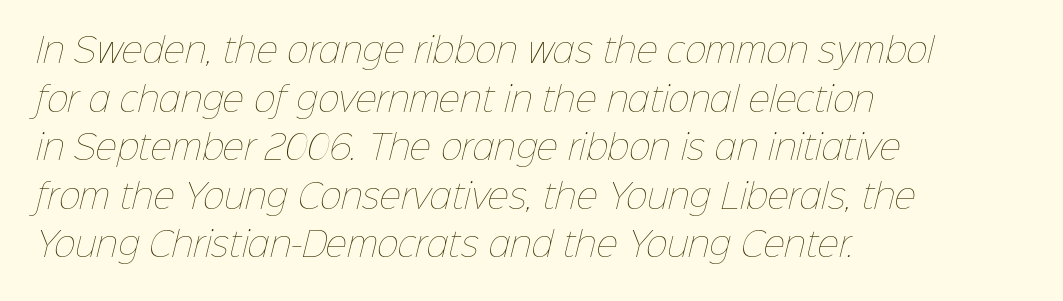
The image shows 33 px thin type; set left-aligned, normal line spacing (1.47x), normal letter spacing, not underlined; low stroke contrast and a medium x-height.
